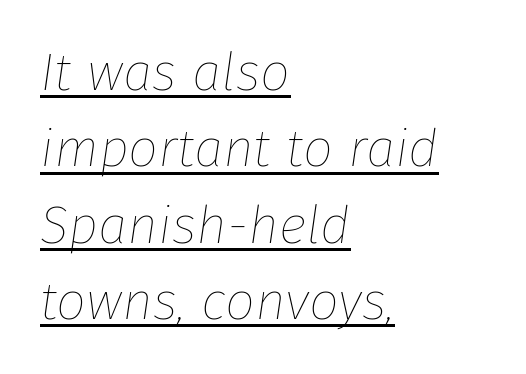
The image shows 53 px thin type, italic (leaning right); set left-aligned, normal line spacing (1.44x), normal letter spacing, underlined; low stroke contrast and a medium x-height.
